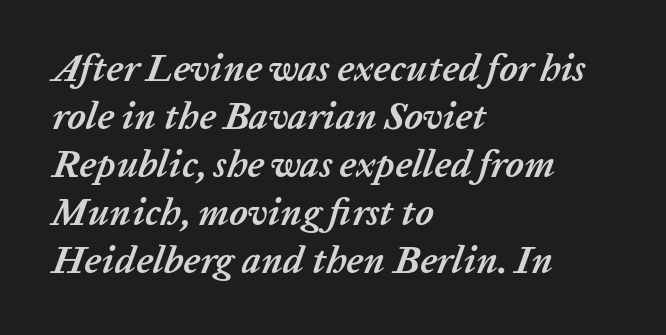
What's the leading like? Ordinary, nothing unusual. Compared with typical body copy, the letter spacing here is the same. A dark, heavy texture on the line: the type is bold. One-word summary of the alignment: left. A typesetter would mark this as italic.
